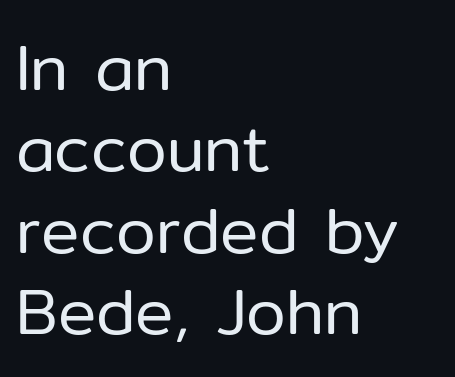
Q: Is the text bold? A: No.
Q: Is the text italic (slanted)? A: No, it is upright.
Q: Is the typeface a serif or a sans-serif typeface? A: Sans-serif.
Q: Is the text underlined? A: No.
Q: How is the paragraph aligned? A: Left-aligned.
Q: Is the spacing between letters normal or unusually wide? A: Normal.
Q: Is the spacing between lines tight, normal or loose? A: Normal.
Q: Width (condensed, normal, or wide)? A: Normal.
Q: Stroke contrast? A: Low.
Q: x-height? A: Medium.
Q: Monospaced? A: No.
